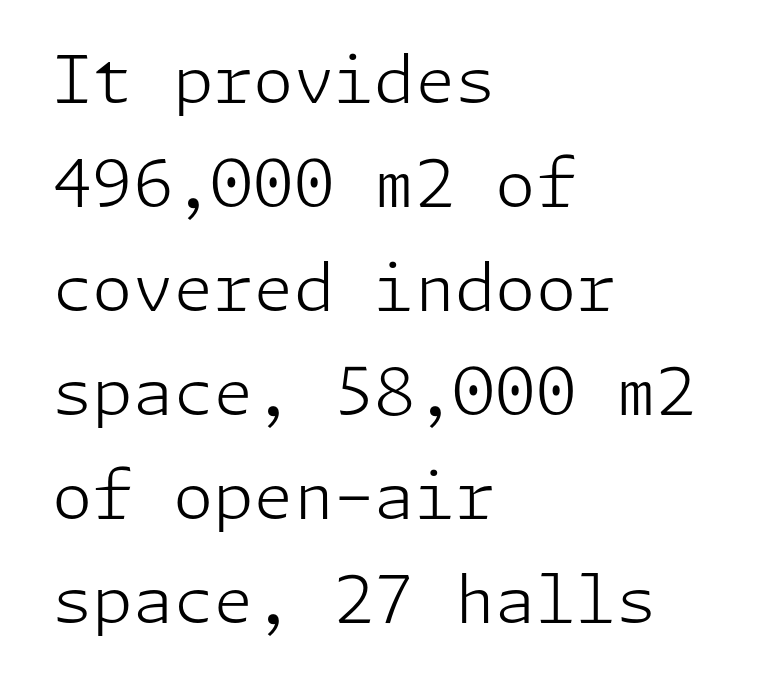
{"serif": "no", "italic": "no", "bold": "no", "weight": "light", "width": "normal", "stroke_contrast": "low", "x_height": "medium", "underline": "no", "align": "left", "line_spacing": "normal", "line_spacing_ratio": 1.6, "letter_spacing": "normal", "letter_spacing_em": 0.0, "glyph_px": 65}
